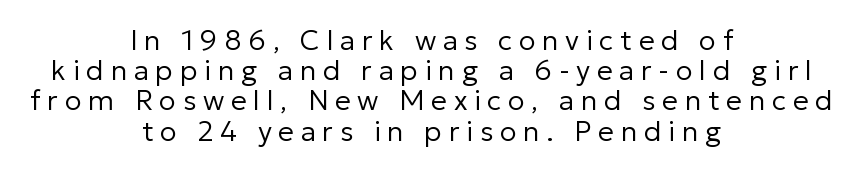
Q: Is the text bold? A: No.
Q: Is the text italic (slanted)? A: No, it is upright.
Q: Is the typeface a serif or a sans-serif typeface? A: Sans-serif.
Q: Is the text underlined? A: No.
Q: How is the paragraph aligned? A: Centered.
Q: Is the spacing between letters normal or unusually wide? A: Unusually wide.
Q: Is the spacing between lines tight, normal or loose? A: Tight.
Q: Width (condensed, normal, or wide)? A: Normal.
Q: Stroke contrast? A: Low.
Q: x-height? A: Medium.
Q: Monospaced? A: No.
